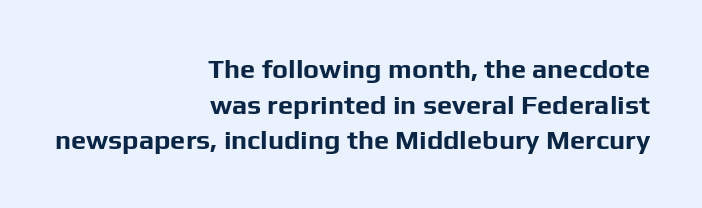
{"italic": "no", "bold": "yes", "underline": "no", "align": "right", "line_spacing": "normal", "line_spacing_ratio": 1.32, "letter_spacing": "normal", "letter_spacing_em": 0.0, "glyph_px": 27}
